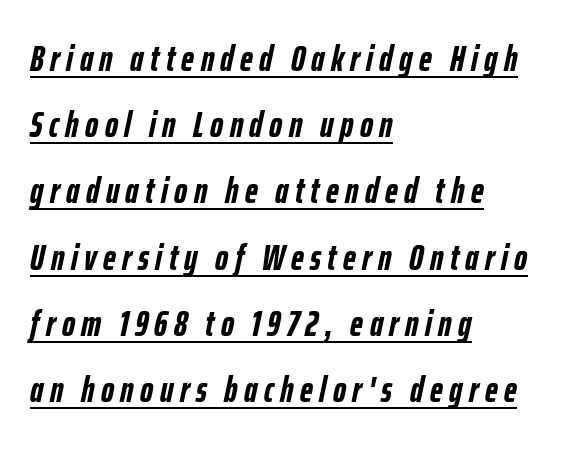
Honestly, the underline is the first thing you notice here. A classic flush-left, rag-right setting is used for this passage. Each letter keeps its own natural width here, so spacing adapts to shape. The text carries the slant typical of an italic or oblique font.
